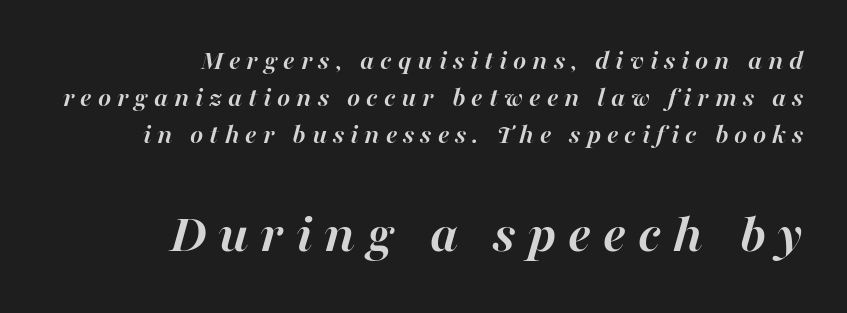
{"italic": "yes", "lean": "right", "slant_degrees": 16, "bold": "yes", "weight": "semibold", "width": "normal", "stroke_contrast": "high", "x_height": "medium", "monospaced": "no", "underline": "no", "align": "right", "line_spacing": "normal", "line_spacing_ratio": 1.33, "letter_spacing": "wide", "letter_spacing_em": 0.21, "larger_block": "second", "size_ratio": 2.0, "glyph_px": 56}
